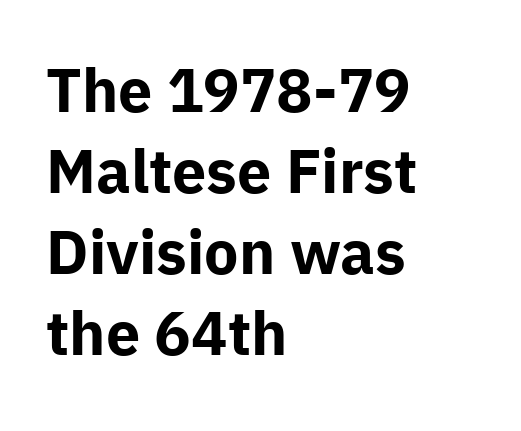
{"serif": "no", "italic": "no", "bold": "yes", "weight": "bold", "width": "normal", "stroke_contrast": "low", "x_height": "medium", "monospaced": "no", "underline": "no", "align": "left", "line_spacing": "normal", "line_spacing_ratio": 1.33, "letter_spacing": "normal", "letter_spacing_em": 0.0, "glyph_px": 61}
